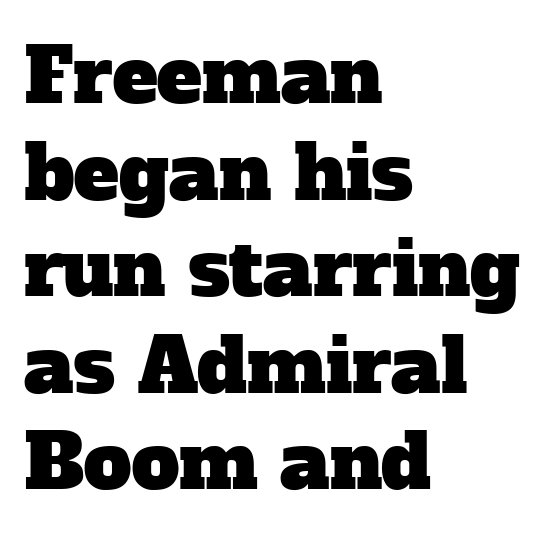
The image shows 76 px serif type; set left-aligned, normal line spacing (1.27x), normal letter spacing, not underlined; low stroke contrast and a medium x-height.
